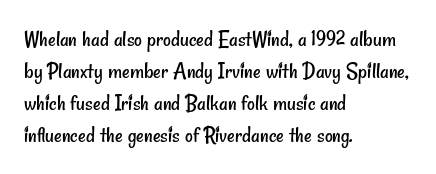
{"bold": "no", "underline": "no", "align": "left", "line_spacing": "normal", "line_spacing_ratio": 1.34, "letter_spacing": "normal", "letter_spacing_em": 0.0, "glyph_px": 24}
